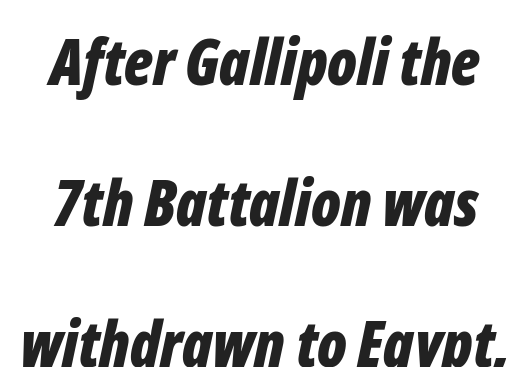
Looking at the ascenders, they clearly lean. Proportional: the letters do not fall into vertical columns. Type without underlining. How would I describe the line gaps? Wide and relaxed. Students, this is bold: see how much ink each stroke carries. This rendering leaves character spacing at its baseline value.
